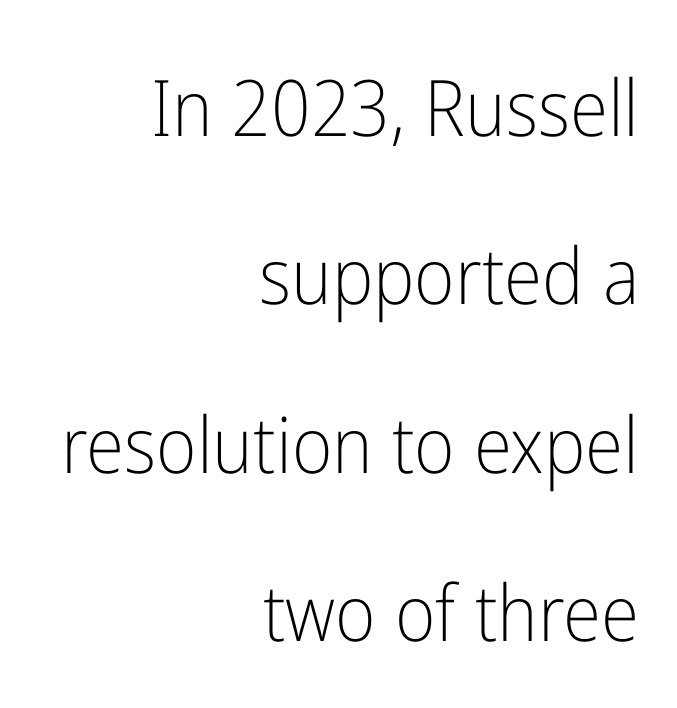
Rule under the text: the space is simply empty. Rows of type keep a wide berth in the vertical direction. Characters remain perfectly vertical along every line. The typeface chosen for these lines omits serifs.
